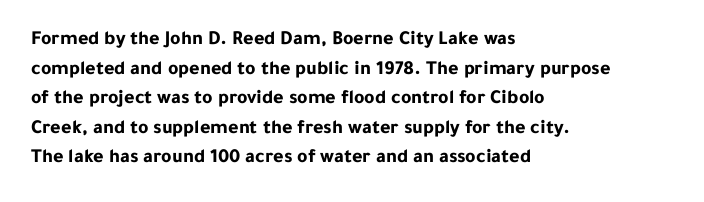
The image shows 20 px bold type, upright; set left-aligned, normal line spacing (1.48x), normal letter spacing, not underlined.
